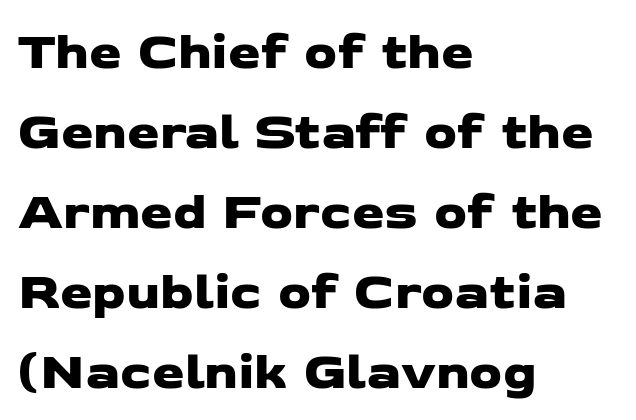
{"serif": "no", "width": "wide", "stroke_contrast": "low", "x_height": "medium", "monospaced": "no", "underline": "no", "align": "left", "line_spacing": "normal", "line_spacing_ratio": 1.54, "letter_spacing": "normal", "letter_spacing_em": 0.0, "glyph_px": 52}
